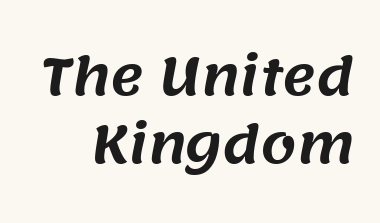
{"serif": "no", "width": "normal", "stroke_contrast": "medium", "x_height": "large", "monospaced": "no", "underline": "no", "line_spacing": "normal", "line_spacing_ratio": 1.33, "letter_spacing": "normal", "letter_spacing_em": 0.0, "glyph_px": 51}
